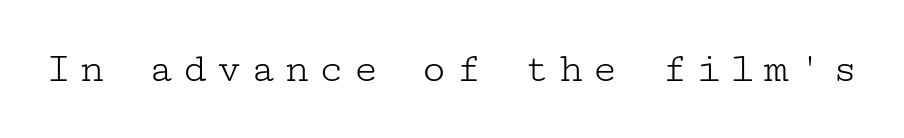
{"serif": "yes", "italic": "no", "bold": "no", "weight": "light", "width": "wide", "stroke_contrast": "low", "x_height": "medium", "underline": "no", "glyph_px": 43}
